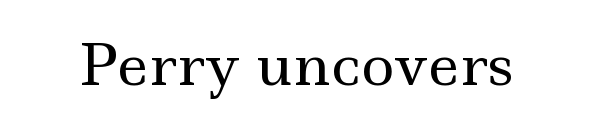
The image shows 57 px regular-weight, wide serif type, upright; set normal letter spacing, not underlined; a small x-height.
